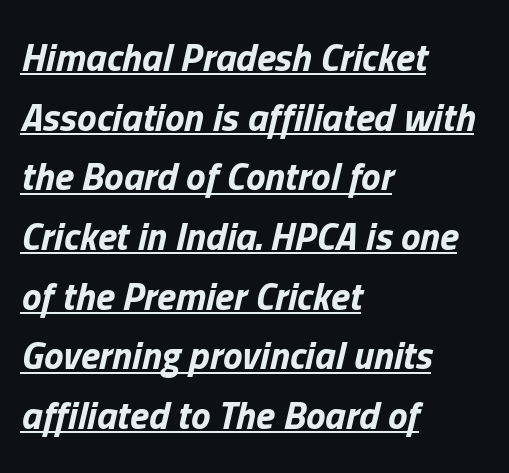
Q: Is the text bold? A: Yes.
Q: Is the text italic (slanted)? A: Yes, it leans right by about 13 degrees.
Q: Is the text underlined? A: Yes.
Q: How is the paragraph aligned? A: Left-aligned.
Q: Is the spacing between letters normal or unusually wide? A: Normal.
Q: Is the spacing between lines tight, normal or loose? A: Normal.
Q: Width (condensed, normal, or wide)? A: Normal.
Q: Stroke contrast? A: Low.
Q: x-height? A: Medium.
Q: Monospaced? A: No.
